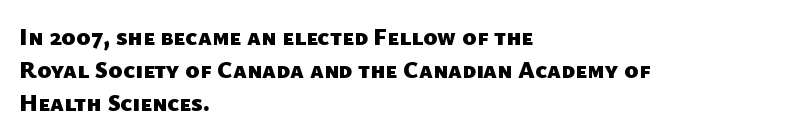
Q: Is the text bold? A: Yes.
Q: Is the text underlined? A: No.
Q: How is the paragraph aligned? A: Left-aligned.
Q: Is the spacing between letters normal or unusually wide? A: Normal.
Q: Is the spacing between lines tight, normal or loose? A: Normal.
